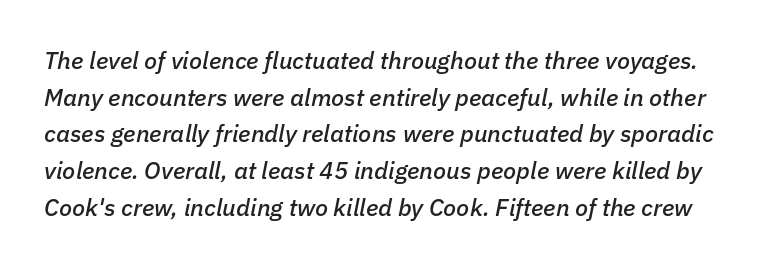
The image shows 24 px text type, italic (leaning right); set normal line spacing (1.53x), normal letter spacing, not underlined.
